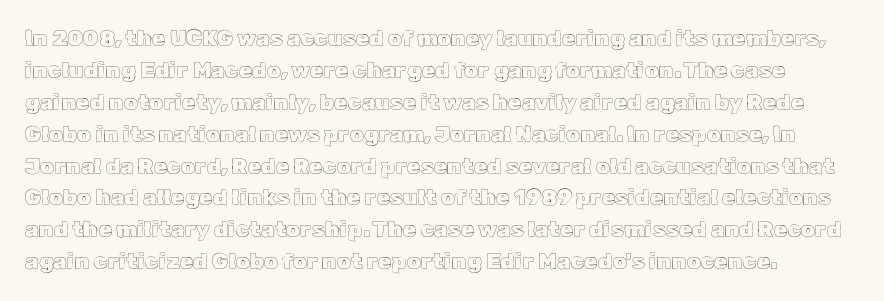
Q: Is the text italic (slanted)? A: No, it is upright.
Q: Is the text underlined? A: No.
Q: Is the spacing between letters normal or unusually wide? A: Normal.
Q: Is the spacing between lines tight, normal or loose? A: Normal.
